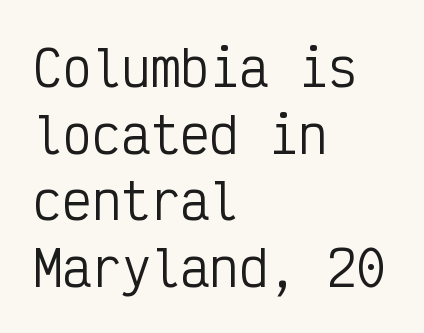
There is no visible air inserted between adjacent glyphs. These lines are set flush left with a ragged right edge. Descenders hang freely into open space. Italic? Not at all — the glyphs are vertical. Weight: not bold — regular or lighter.
